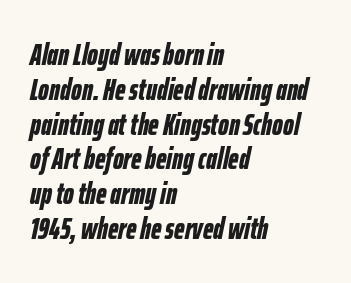
The tracking reads as untouched default to a designer's eye. Which margin do the lines hug? The left one — the right edge is uneven. If you drew a line through each stem, it would be angled. This rendering features lettering with no underline. You could not count columns in this text — the font is proportionally spaced.
